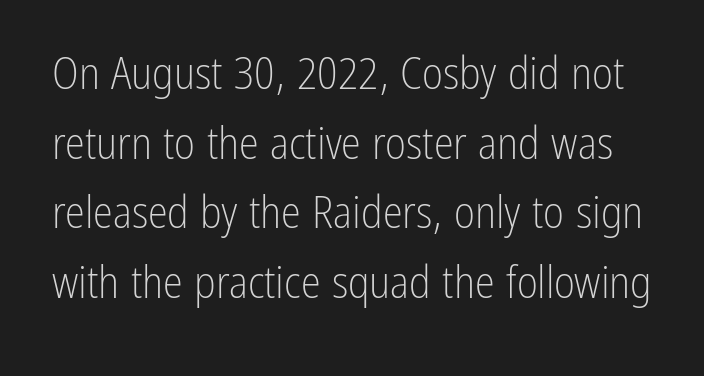
Q: Is the text bold? A: No.
Q: Is the text italic (slanted)? A: No, it is upright.
Q: Is the typeface a serif or a sans-serif typeface? A: Sans-serif.
Q: Is the text underlined? A: No.
Q: Is the spacing between letters normal or unusually wide? A: Normal.
Q: Is the spacing between lines tight, normal or loose? A: Normal.
Q: Width (condensed, normal, or wide)? A: Condensed.
Q: Stroke contrast? A: Low.
Q: x-height? A: Medium.
Q: Monospaced? A: No.
